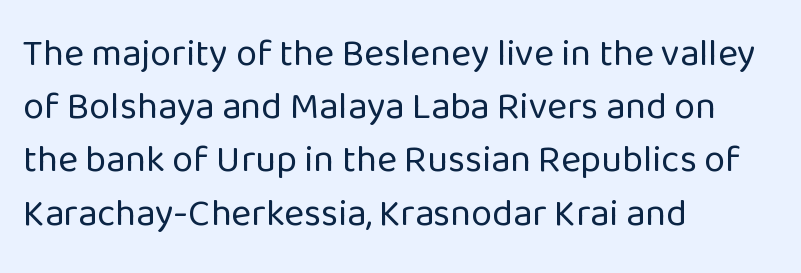
{"serif": "no", "italic": "no", "bold": "no", "weight": "regular", "width": "normal", "stroke_contrast": "low", "x_height": "medium", "monospaced": "no", "underline": "no", "align": "left", "line_spacing": "normal", "line_spacing_ratio": 1.4, "letter_spacing": "normal", "letter_spacing_em": 0.0, "glyph_px": 38}
